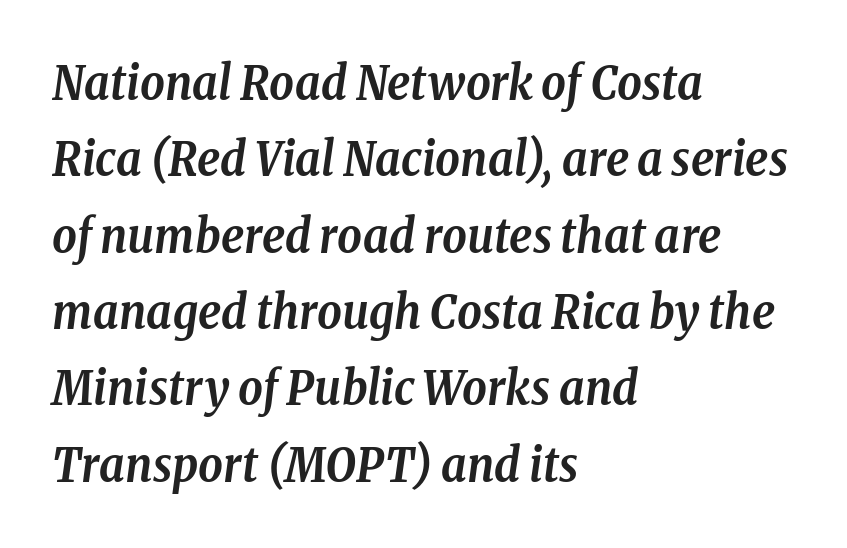
Q: Is the text bold? A: Yes.
Q: Is the text italic (slanted)? A: Yes, it leans right by about 8 degrees.
Q: Is the typeface a serif or a sans-serif typeface? A: Serif.
Q: Is the text underlined? A: No.
Q: How is the paragraph aligned? A: Left-aligned.
Q: Is the spacing between letters normal or unusually wide? A: Normal.
Q: Is the spacing between lines tight, normal or loose? A: Normal.
Q: Width (condensed, normal, or wide)? A: Condensed.
Q: Stroke contrast? A: Low.
Q: x-height? A: Medium.
Q: Monospaced? A: No.
